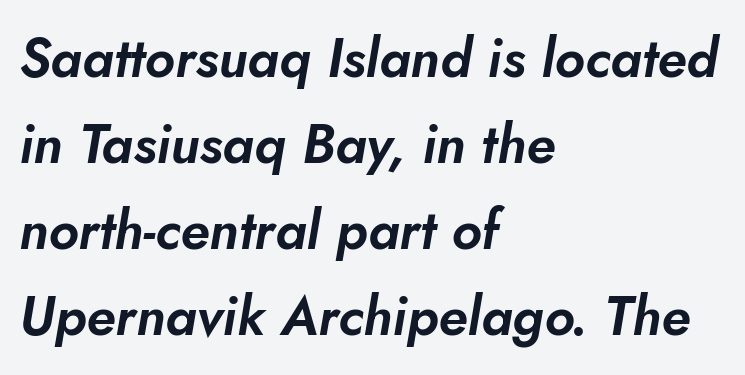
The image shows 54 px text type, italic (leaning right); set left-aligned, normal line spacing (1.59x), normal letter spacing, not underlined; low stroke contrast and a small x-height.
